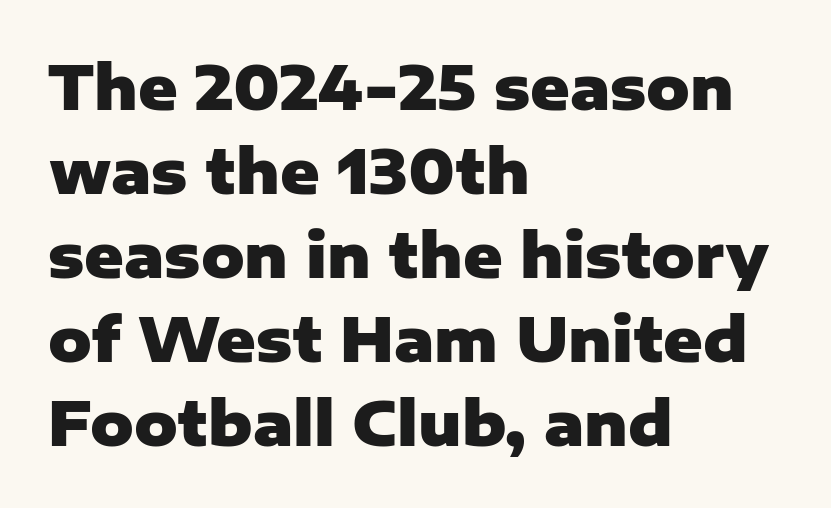
Q: Is the text bold? A: Yes.
Q: Is the text italic (slanted)? A: No, it is upright.
Q: Is the typeface a serif or a sans-serif typeface? A: Sans-serif.
Q: Is the text underlined? A: No.
Q: How is the paragraph aligned? A: Left-aligned.
Q: Is the spacing between letters normal or unusually wide? A: Normal.
Q: Is the spacing between lines tight, normal or loose? A: Normal.
Q: Width (condensed, normal, or wide)? A: Normal.
Q: Stroke contrast? A: Low.
Q: x-height? A: Medium.
Q: Monospaced? A: No.
